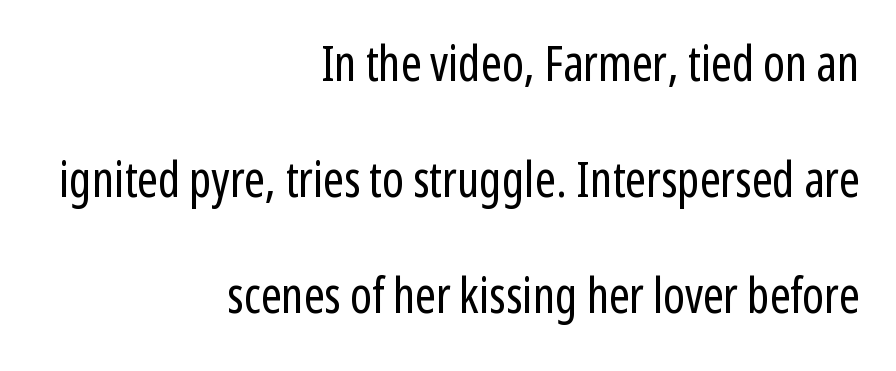
Q: Is the text bold? A: No.
Q: Is the text italic (slanted)? A: No, it is upright.
Q: Is the typeface a serif or a sans-serif typeface? A: Sans-serif.
Q: Is the text underlined? A: No.
Q: How is the paragraph aligned? A: Right-aligned.
Q: Is the spacing between letters normal or unusually wide? A: Normal.
Q: Is the spacing between lines tight, normal or loose? A: Loose.
Q: Width (condensed, normal, or wide)? A: Condensed.
Q: Stroke contrast? A: Low.
Q: x-height? A: Medium.
Q: Monospaced? A: No.
